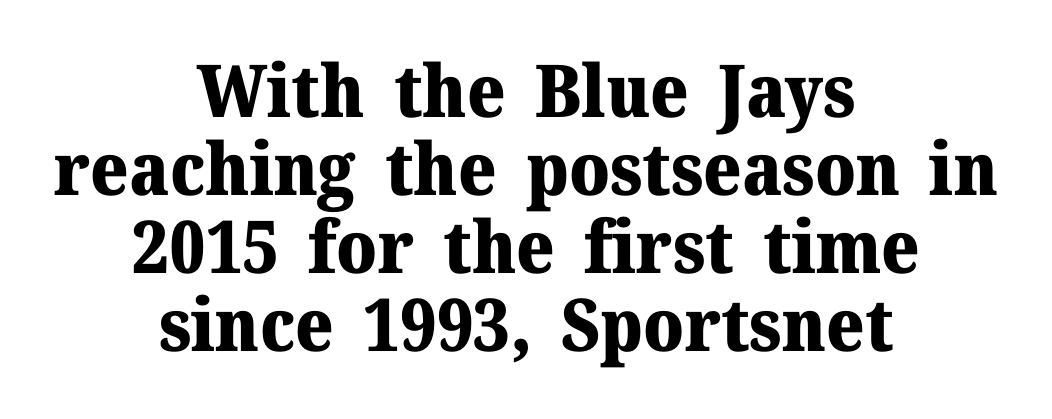
Q: Is the text bold? A: Yes.
Q: Is the text italic (slanted)? A: No, it is upright.
Q: Is the typeface a serif or a sans-serif typeface? A: Serif.
Q: Is the text underlined? A: No.
Q: How is the paragraph aligned? A: Centered.
Q: Is the spacing between letters normal or unusually wide? A: Normal.
Q: Is the spacing between lines tight, normal or loose? A: Tight.
Q: Width (condensed, normal, or wide)? A: Normal.
Q: Stroke contrast? A: Medium.
Q: x-height? A: Medium.
Q: Monospaced? A: No.
